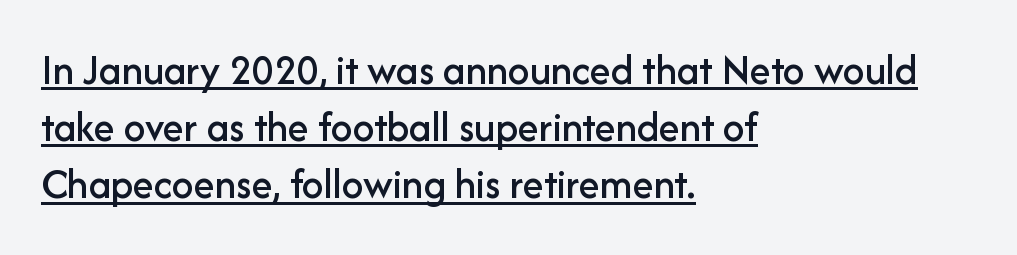
This block has exactly the height ordinary leading produces. What stands out about the letter spacing? Nothing — it is the standard amount. Quick note: underline on. Is this a fixed-width face? No — the glyphs have proportional, varying widths.
